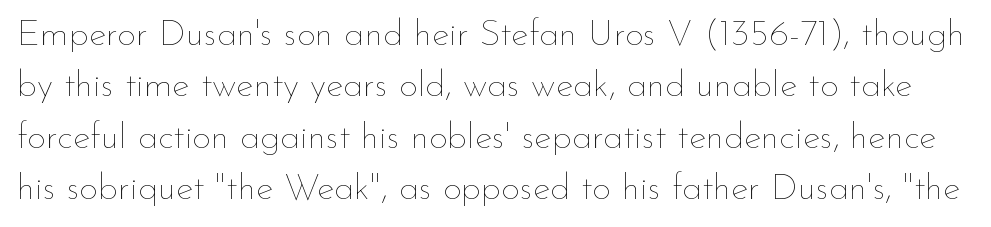
{"italic": "no", "bold": "no", "weight": "thin", "width": "normal", "stroke_contrast": "low", "x_height": "small", "monospaced": "no", "underline": "no", "line_spacing": "normal", "line_spacing_ratio": 1.39, "letter_spacing": "normal", "letter_spacing_em": 0.0, "glyph_px": 37}
